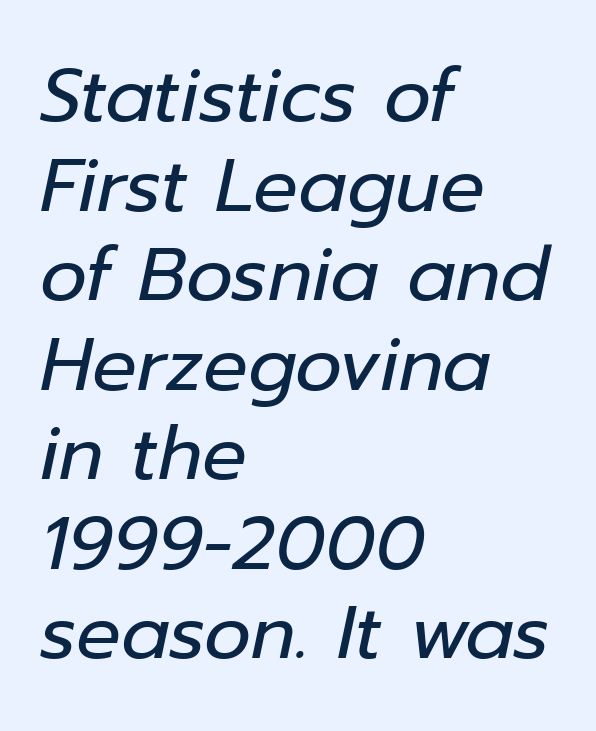
Q: Is the text bold? A: No.
Q: Is the text italic (slanted)? A: Yes, it leans right by about 12 degrees.
Q: Is the text underlined? A: No.
Q: How is the paragraph aligned? A: Left-aligned.
Q: Is the spacing between letters normal or unusually wide? A: Normal.
Q: Width (condensed, normal, or wide)? A: Normal.
Q: Stroke contrast? A: Low.
Q: x-height? A: Medium.
Q: Monospaced? A: No.
